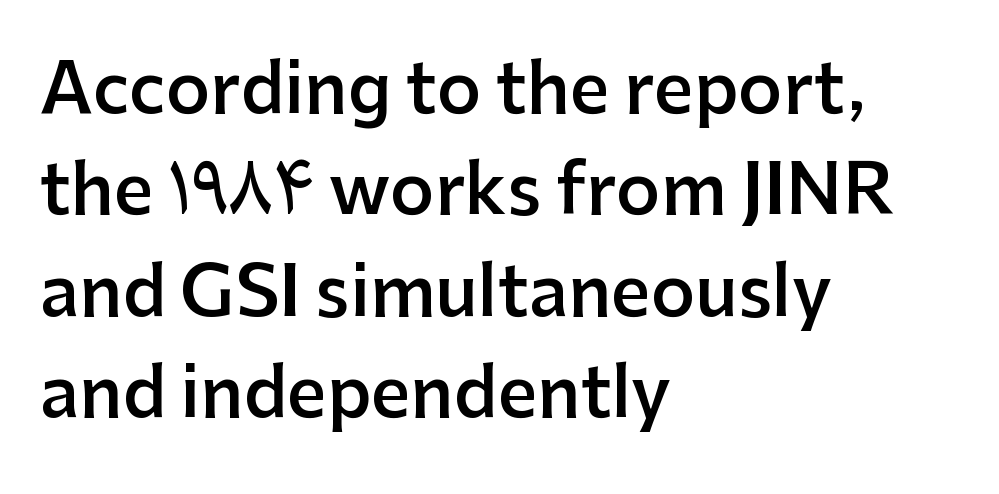
{"serif": "no", "italic": "no", "bold": "semi", "weight": "semibold", "width": "normal", "stroke_contrast": "low", "x_height": "medium", "monospaced": "no", "underline": "no", "align": "left", "line_spacing": "normal", "line_spacing_ratio": 1.47, "letter_spacing": "normal", "letter_spacing_em": 0.0, "glyph_px": 69}
